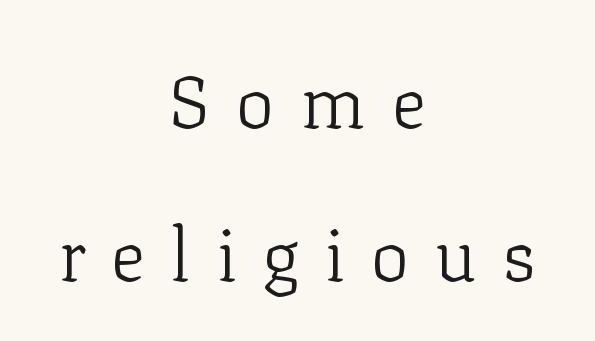
The image shows 73 px light serif type, upright; set centered, loose line spacing (2.09x), unusually wide letter spacing (+0.35 em), not underlined; low stroke contrast and a medium x-height.
